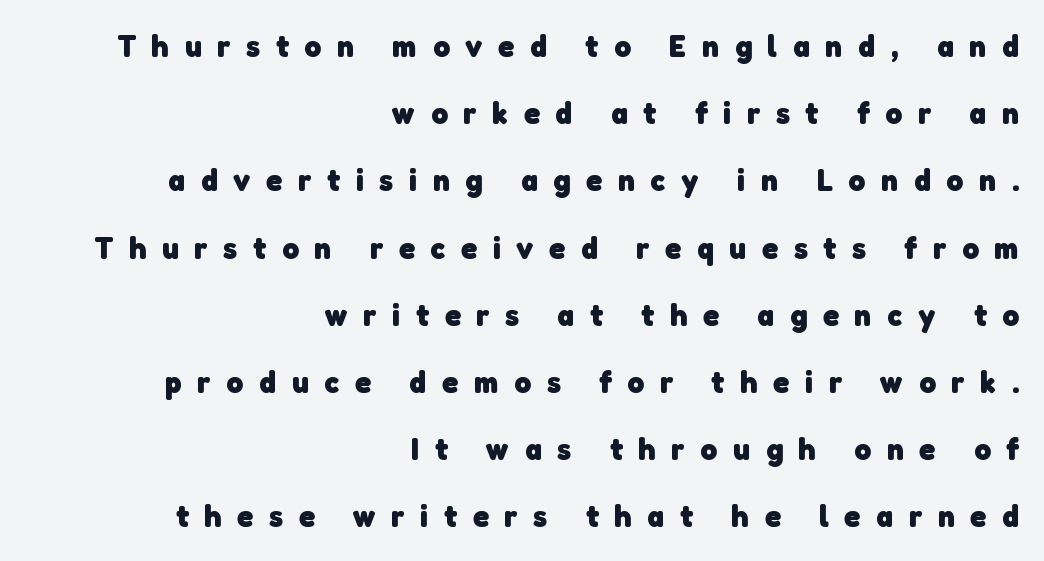
These lines stack with their right ends in a neat column. The space beneath each line is pristine and unruled. The strokes are fattened all the way to bold. Note: no serifs on the glyphs. Does extra space separate the letters? Yes, quite a lot of it.
